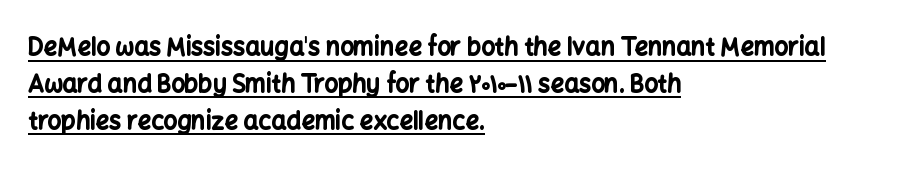
The image shows 24 px bold type, upright; set left-aligned, normal line spacing (1.54x), normal letter spacing, underlined.
